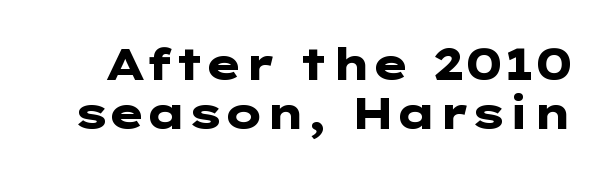
{"serif": "no", "italic": "no", "bold": "yes", "weight": "heavy", "width": "wide", "stroke_contrast": "low", "x_height": "medium", "underline": "no", "line_spacing": "tight", "line_spacing_ratio": 1.11, "letter_spacing": "normal", "letter_spacing_em": 0.0, "glyph_px": 44}
